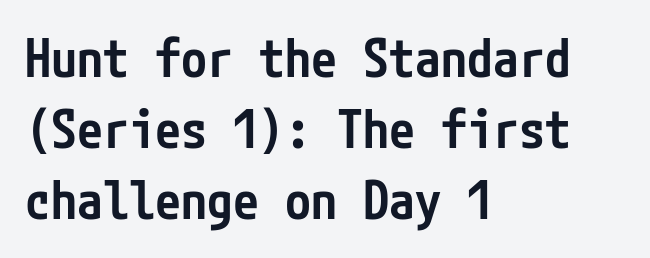
The image shows 52 px semibold, condensed sans-serif type, upright; set left-aligned, normal line spacing (1.37x), normal letter spacing, not underlined; low stroke contrast and a medium x-height.
